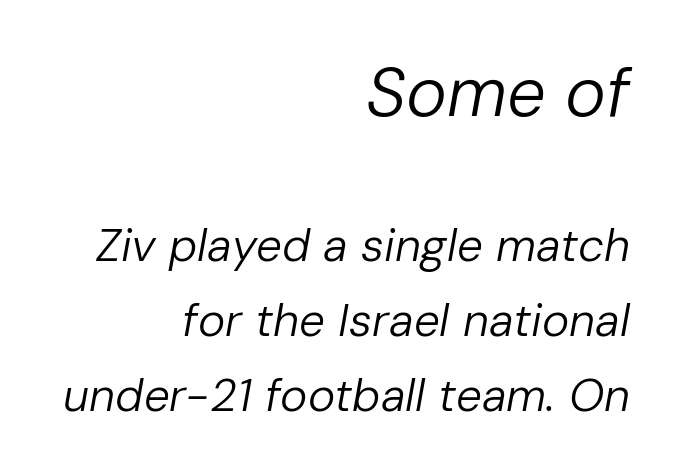
Caption: standard tracking, unaltered. Reading down the column, the eye jumps a familiar distance to each next line. Stems and bowls with no extra thickness — not bold. When letters slant like this, we call the style italic. The rendering uses natural spacing where letterforms have individual widths. A clean baseline with only descenders dipping below it.
